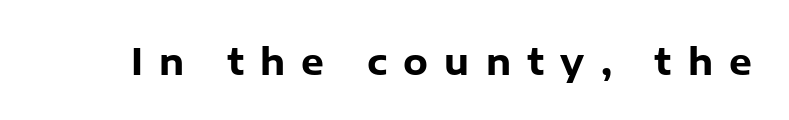
The image shows 36 px heavy sans-serif type, upright; set unusually wide letter spacing (+0.45 em), not underlined; low stroke contrast and a medium x-height.
